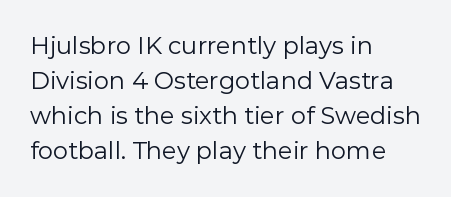
{"italic": "no", "bold": "no", "underline": "no", "align": "left", "line_spacing": "normal", "line_spacing_ratio": 1.46, "letter_spacing": "normal", "letter_spacing_em": 0.0, "glyph_px": 24}
